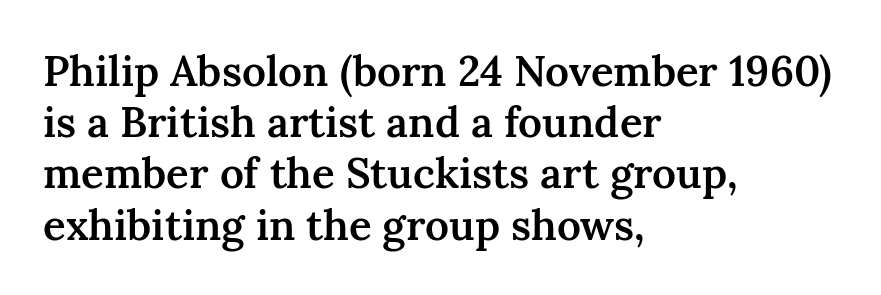
Words appear dense and cohesive because spacing is normal. A typesetter would mark this as roman, not italic. Think of a printed novel: that variable character pitch is what you see here. The glyphs in this specimen are seriffed.
